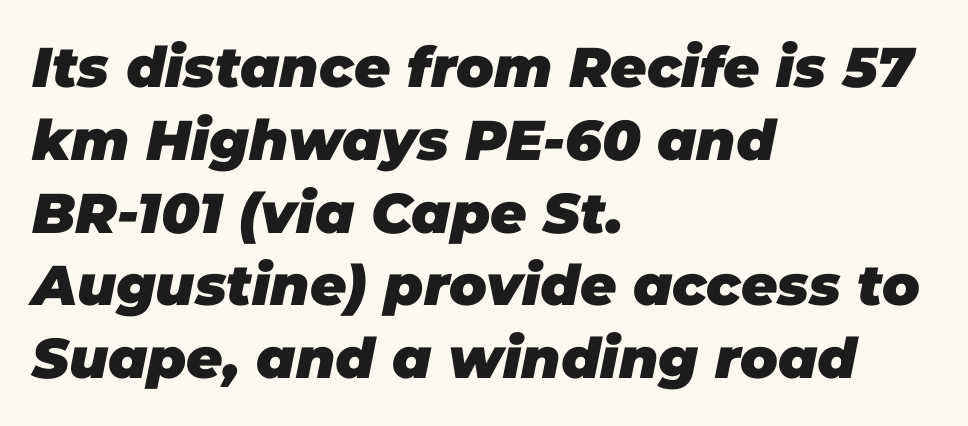
The image shows 56 px heavy type, italic (leaning right); set left-aligned, normal line spacing (1.3x), normal letter spacing, not underlined; low stroke contrast and a large x-height.
